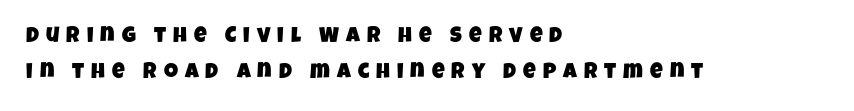
{"underline": "no", "align": "left", "line_spacing": "normal", "line_spacing_ratio": 1.62, "letter_spacing": "wide", "letter_spacing_em": 0.32, "glyph_px": 22}
